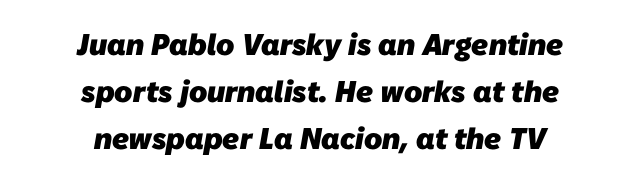
{"serif": "no", "bold": "yes", "weight": "heavy", "width": "normal", "stroke_contrast": "low", "x_height": "medium", "monospaced": "no", "underline": "no", "align": "center", "line_spacing": "normal", "line_spacing_ratio": 1.56, "letter_spacing": "normal", "letter_spacing_em": 0.0, "glyph_px": 30}
